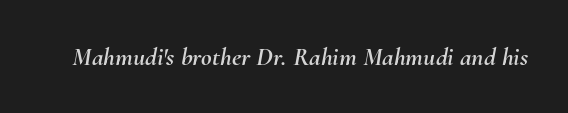
The image shows 26 px text type, italic (leaning right); set normal letter spacing, not underlined.
